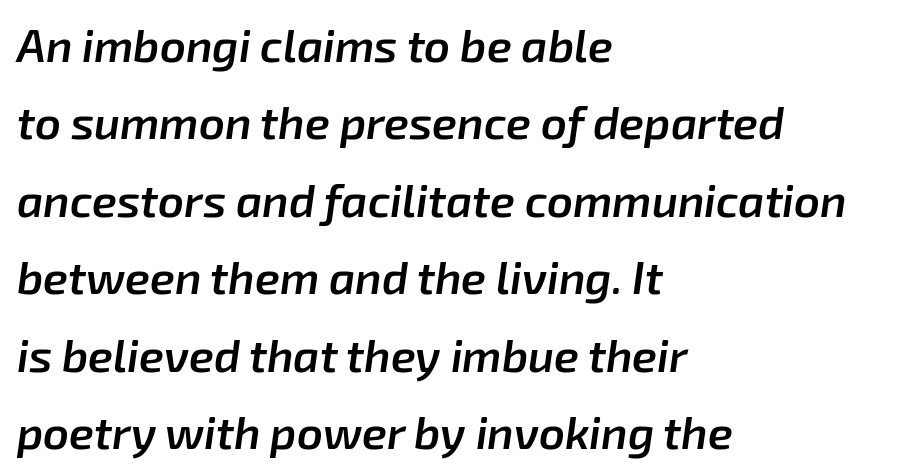
The image shows 45 px semibold type, italic (leaning right); set left-aligned, line spacing 1.72x, normal letter spacing, not underlined; low stroke contrast and a medium x-height.
